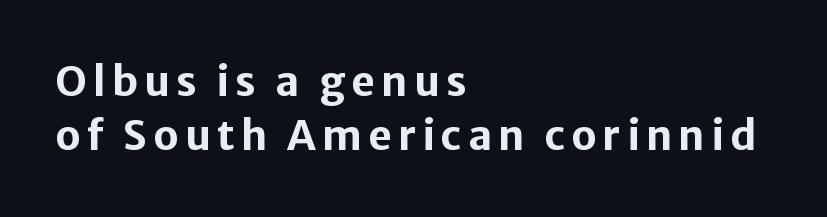
A dark, heavy texture on the line: the type is bold. Every stem runs plumb, perpendicular to the baseline. Rows of type keep a routine distance in the vertical direction. The designer went with a sans here, leaving each stem footless. Each line starts at the same left margin while the right side varies.
